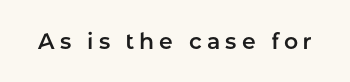
Short note: letters widely spaced. Characters remain perfectly vertical along every line. Quick note: underline off.
